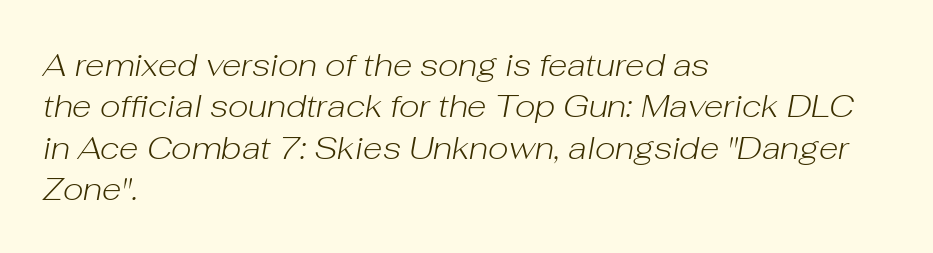
Q: Is the text bold? A: No.
Q: Is the text italic (slanted)? A: Yes, it leans right by about 10 degrees.
Q: Is the text underlined? A: No.
Q: How is the paragraph aligned? A: Left-aligned.
Q: Is the spacing between letters normal or unusually wide? A: Normal.
Q: Is the spacing between lines tight, normal or loose? A: Normal.
Q: Width (condensed, normal, or wide)? A: Normal.
Q: Stroke contrast? A: Low.
Q: x-height? A: Medium.
Q: Monospaced? A: No.
